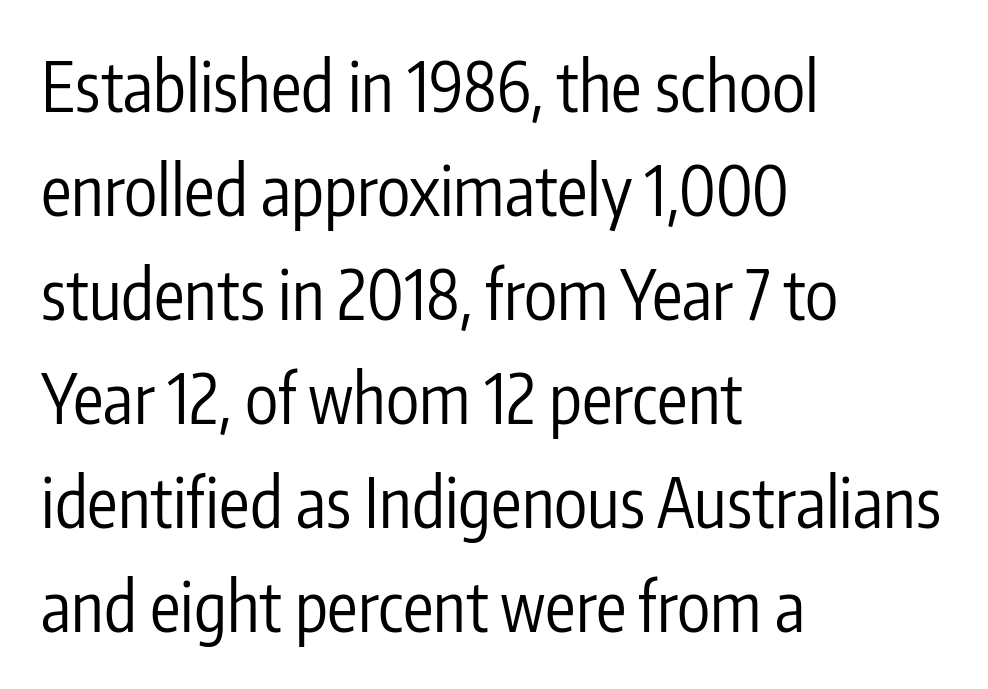
Q: Is the text bold? A: No.
Q: Is the text italic (slanted)? A: No, it is upright.
Q: Is the typeface a serif or a sans-serif typeface? A: Sans-serif.
Q: Is the text underlined? A: No.
Q: How is the paragraph aligned? A: Left-aligned.
Q: Is the spacing between letters normal or unusually wide? A: Normal.
Q: Is the spacing between lines tight, normal or loose? A: Normal.
Q: Width (condensed, normal, or wide)? A: Condensed.
Q: Stroke contrast? A: Low.
Q: x-height? A: Medium.
Q: Monospaced? A: No.
